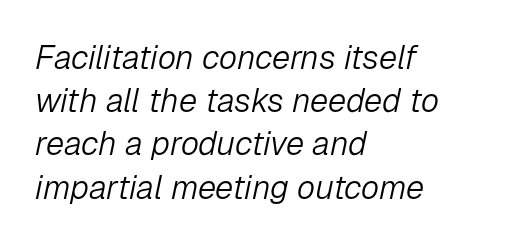
The image shows 33 px light type, italic (leaning right); set left-aligned, normal line spacing (1.31x), normal letter spacing, not underlined; low stroke contrast and a medium x-height.
